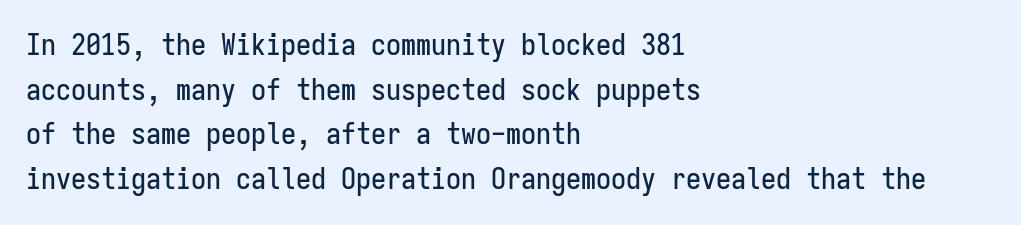
The image shows 30 px condensed sans-serif type, upright, monospaced; set left-aligned, normal line spacing (1.49x), normal letter spacing, not underlined; low stroke contrast and a medium x-height.
